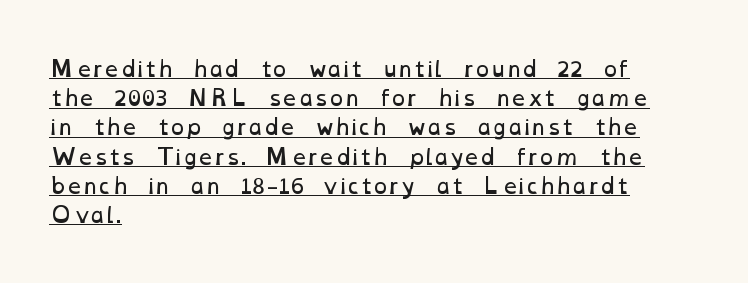
Q: Is the text bold? A: No.
Q: Is the text underlined? A: Yes.
Q: How is the paragraph aligned? A: Left-aligned.
Q: Is the spacing between letters normal or unusually wide? A: Normal.
Q: Is the spacing between lines tight, normal or loose? A: Normal.
